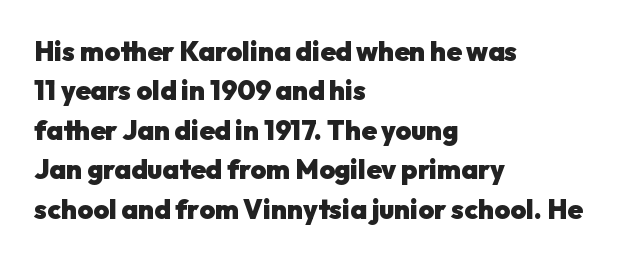
Q: Is the text bold? A: Yes.
Q: Is the text italic (slanted)? A: No, it is upright.
Q: Is the text underlined? A: No.
Q: How is the paragraph aligned? A: Left-aligned.
Q: Is the spacing between letters normal or unusually wide? A: Normal.
Q: Is the spacing between lines tight, normal or loose? A: Normal.
